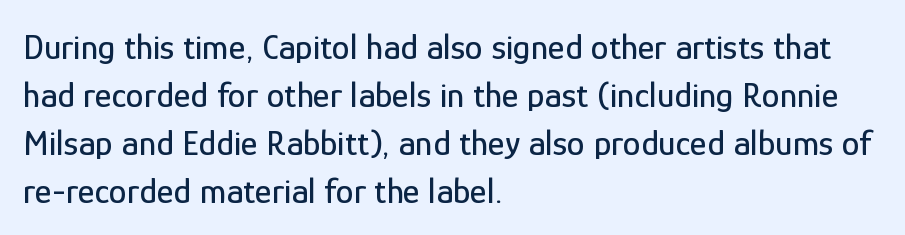
The image shows 36 px condensed sans-serif type, upright; set left-aligned, normal line spacing (1.33x), normal letter spacing, not underlined; low stroke contrast and a medium x-height.
